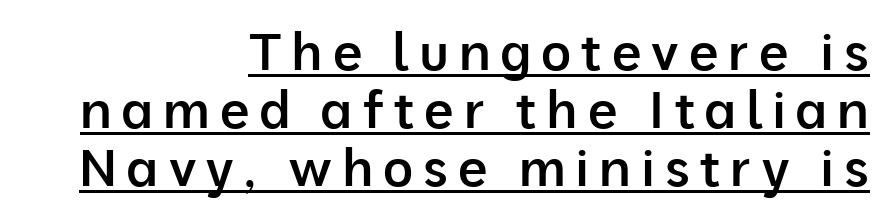
Q: Is the text bold? A: Semi-bold.
Q: Is the text italic (slanted)? A: No, it is upright.
Q: Is the typeface a serif or a sans-serif typeface? A: Sans-serif.
Q: Is the text underlined? A: Yes.
Q: How is the paragraph aligned? A: Right-aligned.
Q: Is the spacing between lines tight, normal or loose? A: Tight.
Q: Width (condensed, normal, or wide)? A: Normal.
Q: Stroke contrast? A: Low.
Q: x-height? A: Medium.
Q: Monospaced? A: No.
